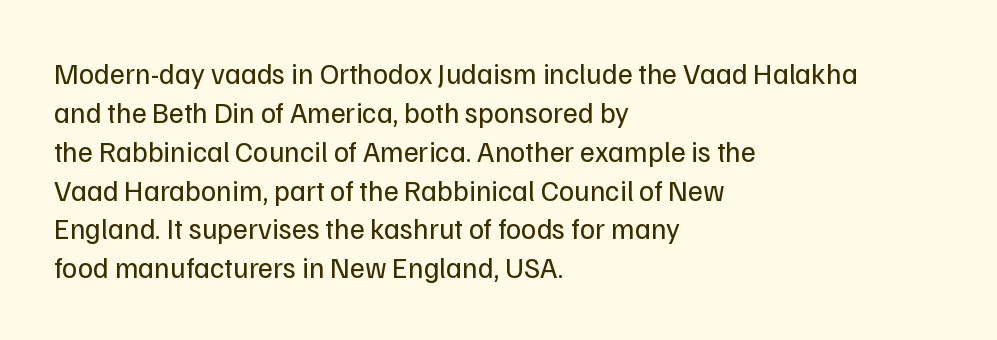
The image shows 29 px regular-weight sans-serif type, upright; set left-aligned, normal line spacing (1.34x), normal letter spacing, not underlined; low stroke contrast and a medium x-height.
